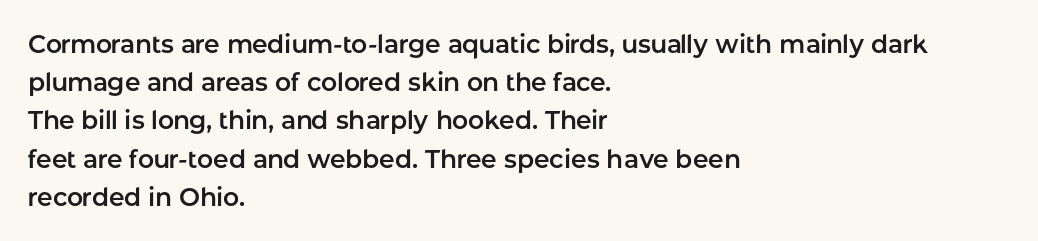
Descenders hang freely into open space. Teacher's note: observe the even left margin — that is flush-left alignment. The vertical gap from one line to the next is medium. If you drew a line through each stem, it would be perfectly vertical. The letters sit at their default tracking, neither squeezed nor spread.
